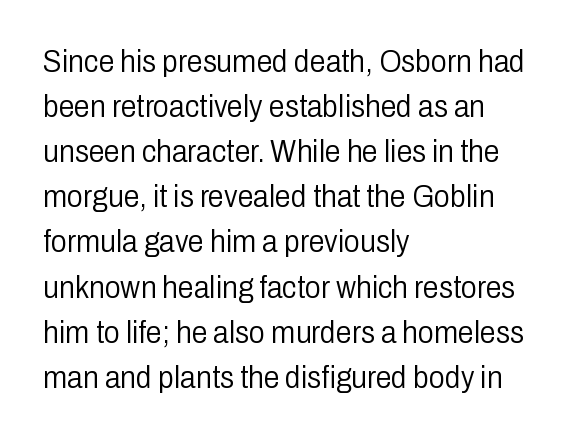
{"serif": "no", "italic": "no", "bold": "no", "weight": "light", "width": "condensed", "stroke_contrast": "low", "x_height": "medium", "monospaced": "no", "underline": "no", "align": "left", "line_spacing": "normal", "line_spacing_ratio": 1.41, "letter_spacing": "normal", "letter_spacing_em": 0.0, "glyph_px": 32}
